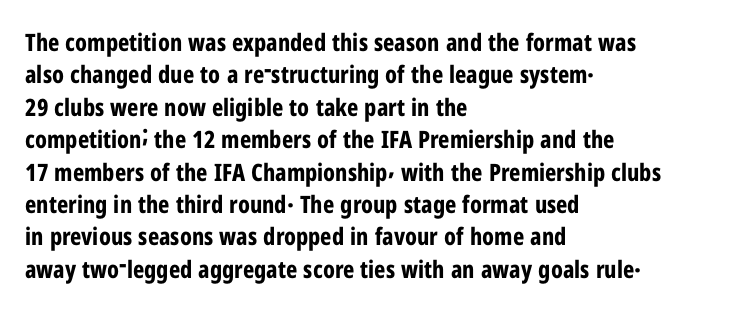
The image shows 24 px bold type, upright; set left-aligned, normal line spacing (1.35x), normal letter spacing, not underlined.
